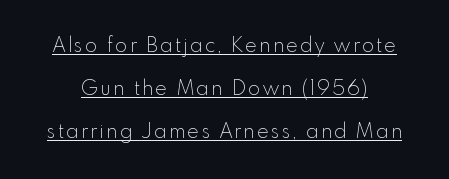
The image shows 20 px text type, upright; set loose line spacing (2.14x), underlined.
